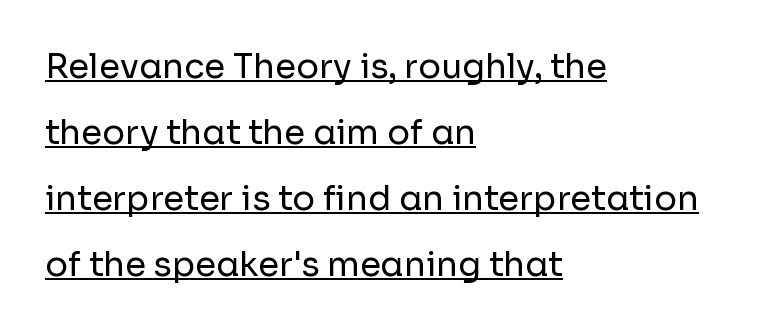
Spacing verdict: proportional, widths tailored to each character. A baseline rule has been typeset under these characters. Horizontal bands of white between lines are thick stripes. Italic? Not at all — the glyphs are vertical. Alignment: flush left.
